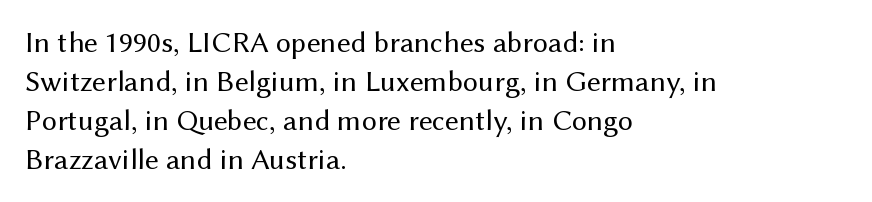
Q: Is the text bold? A: No.
Q: Is the text italic (slanted)? A: No, it is upright.
Q: Is the typeface a serif or a sans-serif typeface? A: Sans-serif.
Q: Is the text underlined? A: No.
Q: How is the paragraph aligned? A: Left-aligned.
Q: Is the spacing between letters normal or unusually wide? A: Normal.
Q: Is the spacing between lines tight, normal or loose? A: Normal.
Q: Width (condensed, normal, or wide)? A: Normal.
Q: Stroke contrast? A: Medium.
Q: x-height? A: Medium.
Q: Monospaced? A: No.
